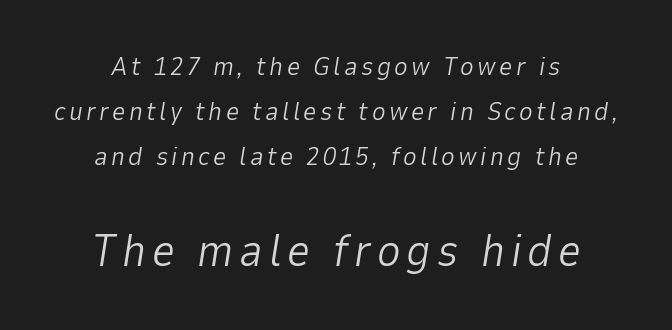
Reading down the block, each line starts at a different indent, mirrored at its end. The passage shown is typed in a proportional face where columns would drift. No chunkiness to these letters — they're not bold. The specimen reads as italic at a glance. Type without underlining.
